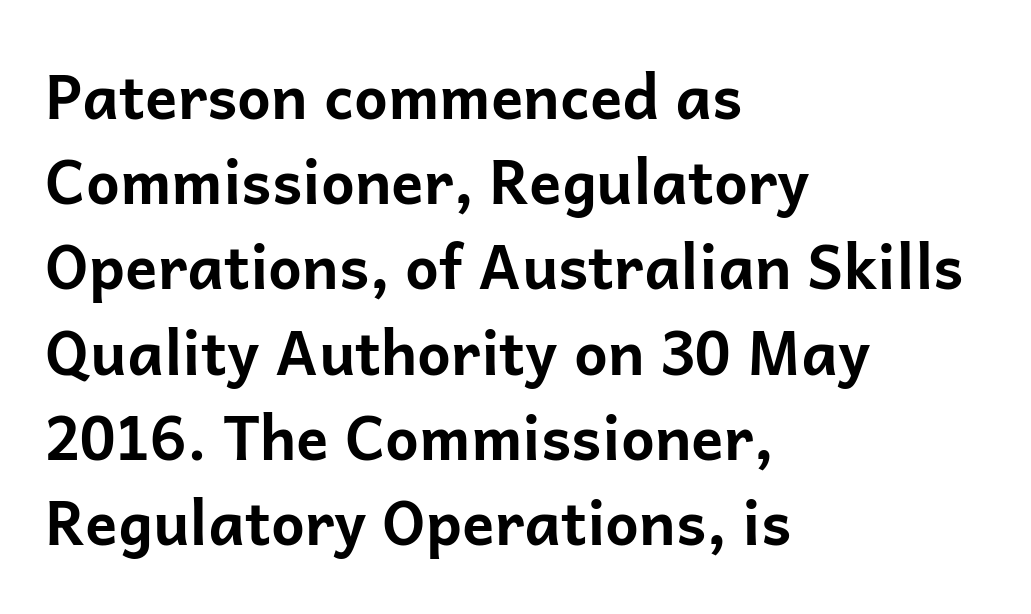
The image shows 60 px bold sans-serif type, upright; set left-aligned, normal line spacing (1.42x), normal letter spacing, not underlined; low stroke contrast and a medium x-height.
